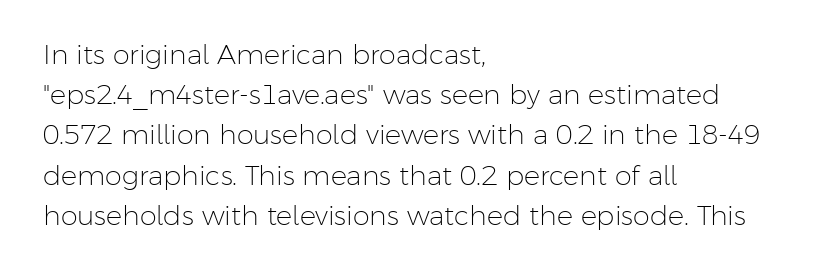
The image shows 27 px text type, upright; set left-aligned, normal line spacing (1.49x), normal letter spacing, not underlined.
